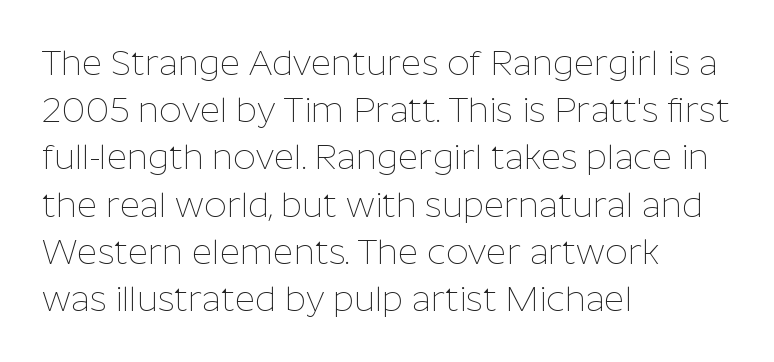
{"serif": "no", "italic": "no", "bold": "no", "weight": "thin", "width": "normal", "stroke_contrast": "low", "x_height": "medium", "monospaced": "no", "underline": "no", "align": "left", "line_spacing": "normal", "line_spacing_ratio": 1.35, "letter_spacing": "normal", "letter_spacing_em": 0.0, "glyph_px": 35}
